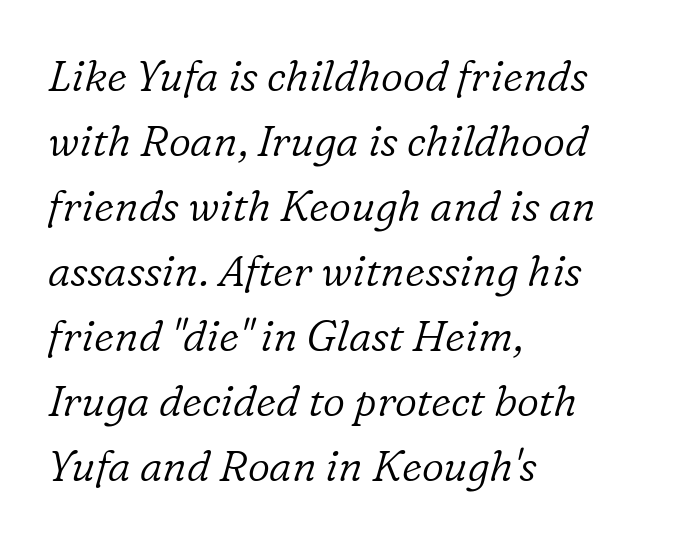
Q: Is the text bold? A: No.
Q: Is the text italic (slanted)? A: Yes, it leans right by about 16 degrees.
Q: Is the typeface a serif or a sans-serif typeface? A: Serif.
Q: Is the text underlined? A: No.
Q: How is the paragraph aligned? A: Left-aligned.
Q: Is the spacing between letters normal or unusually wide? A: Normal.
Q: Is the spacing between lines tight, normal or loose? A: Normal.
Q: Width (condensed, normal, or wide)? A: Normal.
Q: Stroke contrast? A: Low.
Q: x-height? A: Medium.
Q: Monospaced? A: No.
